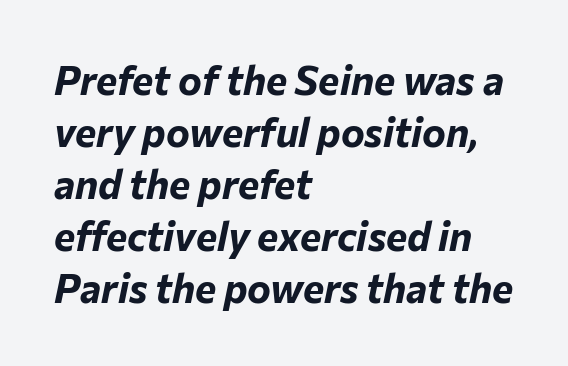
You could call the tracking neutral — neither tight nor loose. Bold? Absolutely — the strokes are thick and heavy. Decoration check: the copy has no underline. Do the characters align in a grid? No, the font is proportional.
